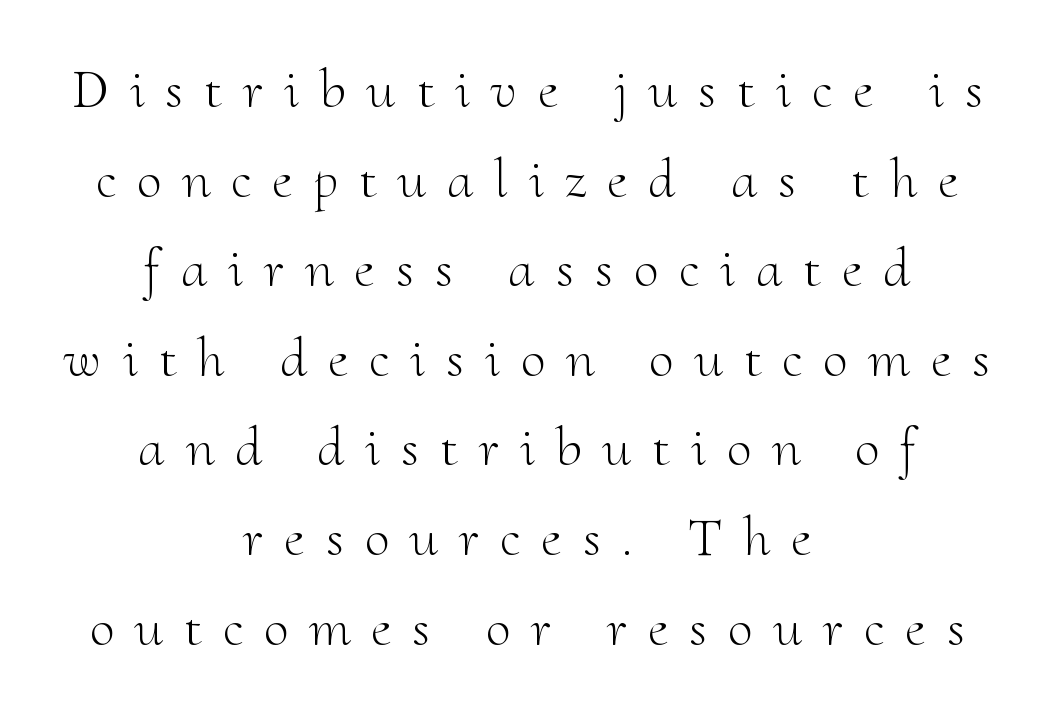
Q: Is the text bold? A: No.
Q: Is the text italic (slanted)? A: No, it is upright.
Q: Is the typeface a serif or a sans-serif typeface? A: Serif.
Q: Is the text underlined? A: No.
Q: How is the paragraph aligned? A: Centered.
Q: Is the spacing between letters normal or unusually wide? A: Unusually wide.
Q: Is the spacing between lines tight, normal or loose? A: Normal.
Q: Width (condensed, normal, or wide)? A: Normal.
Q: Stroke contrast? A: Medium.
Q: x-height? A: Small.
Q: Monospaced? A: No.
